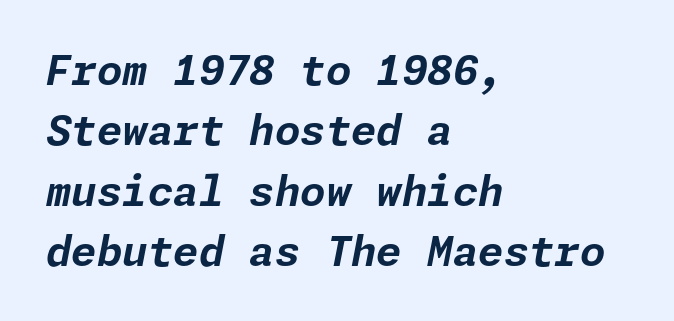
These lines sit exactly where default settings would place them. Posture: slanted. What weight is shown? A full bold with thick strokes. Inter-character spacing is left at the font's built-in metrics.
